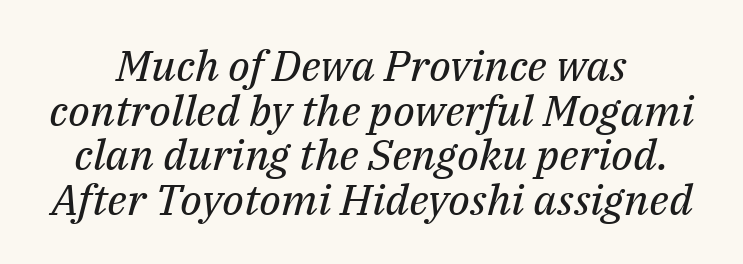
{"serif": "yes", "italic": "yes", "lean": "right", "slant_degrees": 14, "bold": "no", "weight": "regular", "width": "normal", "stroke_contrast": "medium", "x_height": "medium", "monospaced": "no", "underline": "no", "align": "center", "line_spacing": "tight", "line_spacing_ratio": 1.04, "letter_spacing": "normal", "letter_spacing_em": 0.0, "glyph_px": 43}
